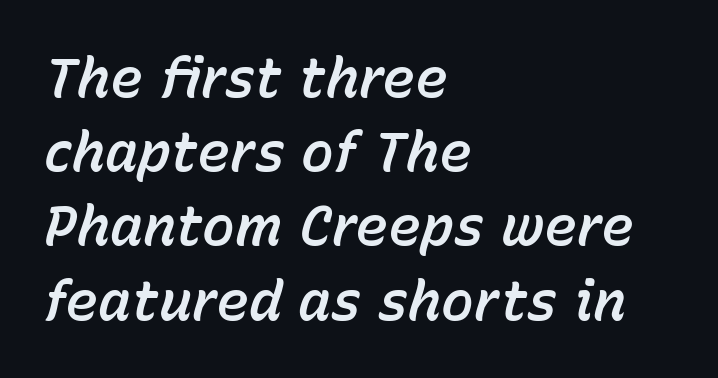
Just letters on the line, the space beneath them empty. Slanted lettering throughout. This sample keeps an unexceptional amount of space between lines. Caption: multi-line text, flush left, ragged right. The gaps between neighbouring characters are ordinary and unremarkable.
